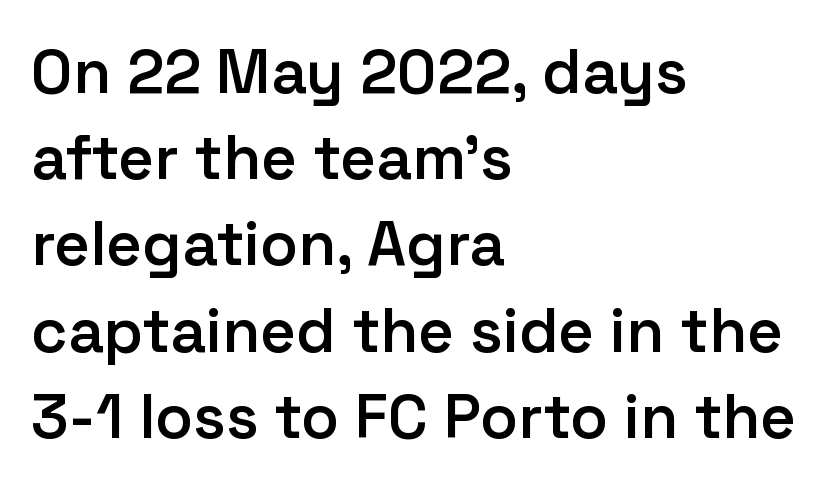
{"serif": "no", "italic": "no", "bold": "semi", "weight": "semibold", "width": "normal", "stroke_contrast": "low", "x_height": "medium", "monospaced": "no", "underline": "no", "align": "left", "line_spacing": "normal", "line_spacing_ratio": 1.39, "letter_spacing": "normal", "letter_spacing_em": 0.0, "glyph_px": 62}
